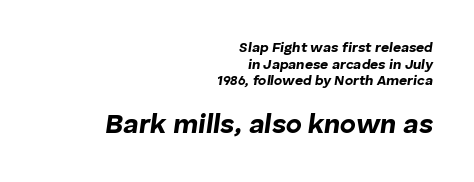
Q: Is the text bold? A: Yes.
Q: Is the text italic (slanted)? A: Yes, it leans right by about 8 degrees.
Q: Is the text underlined? A: No.
Q: How is the paragraph aligned? A: Right-aligned.
Q: Is the spacing between letters normal or unusually wide? A: Normal.
Q: Which block of text is set in a larger size, the first (top) or the second (bottom)? A: The second (bottom) one.
